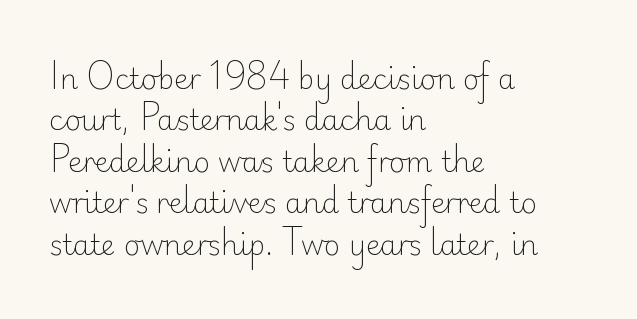
{"serif": "no", "italic": "no", "bold": "no", "weight": "light", "width": "normal", "stroke_contrast": "low", "x_height": "small", "monospaced": "no", "underline": "no", "align": "left", "line_spacing": "normal", "line_spacing_ratio": 1.48, "letter_spacing": "normal", "letter_spacing_em": 0.0, "glyph_px": 28}
